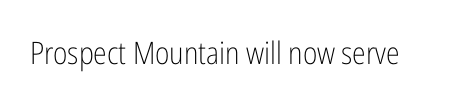
Q: Is the text bold? A: No.
Q: Is the text italic (slanted)? A: No, it is upright.
Q: Is the typeface a serif or a sans-serif typeface? A: Sans-serif.
Q: Is the text underlined? A: No.
Q: Is the spacing between letters normal or unusually wide? A: Normal.
Q: Width (condensed, normal, or wide)? A: Condensed.
Q: Stroke contrast? A: Low.
Q: x-height? A: Medium.
Q: Monospaced? A: No.
